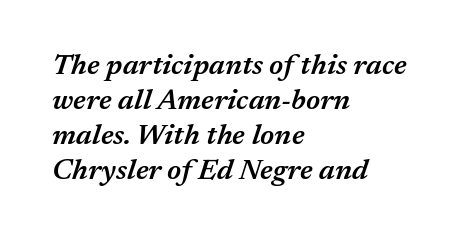
{"italic": "yes", "lean": "right", "slant_degrees": 17, "bold": "semi", "weight": "semibold", "width": "normal", "stroke_contrast": "medium", "x_height": "medium", "monospaced": "no", "underline": "no", "align": "left", "line_spacing_ratio": 1.21, "letter_spacing": "normal", "letter_spacing_em": 0.0, "glyph_px": 29}
